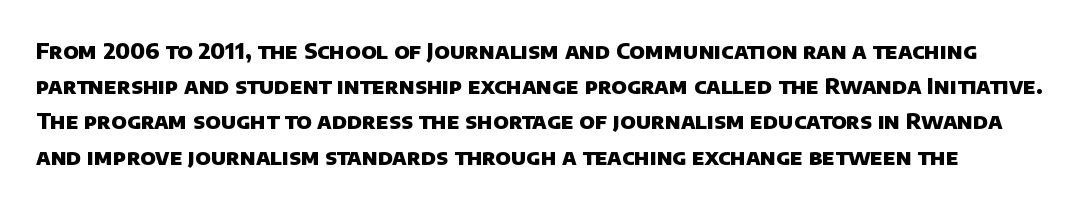
The image shows 22 px bold type; set normal line spacing (1.6x), normal letter spacing, not underlined.
